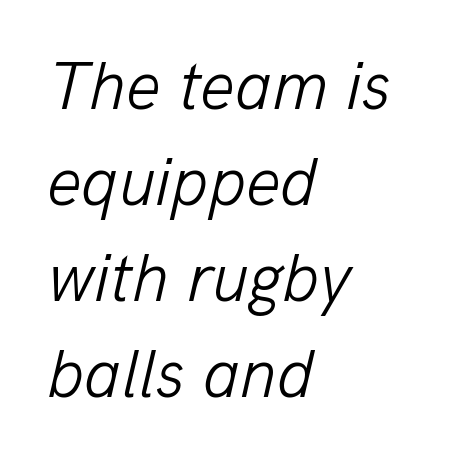
{"italic": "yes", "lean": "right", "slant_degrees": 13, "bold": "no", "weight": "light", "width": "normal", "stroke_contrast": "low", "x_height": "medium", "monospaced": "no", "underline": "no", "align": "left", "line_spacing": "normal", "line_spacing_ratio": 1.41, "letter_spacing": "normal", "letter_spacing_em": 0.0, "glyph_px": 68}
